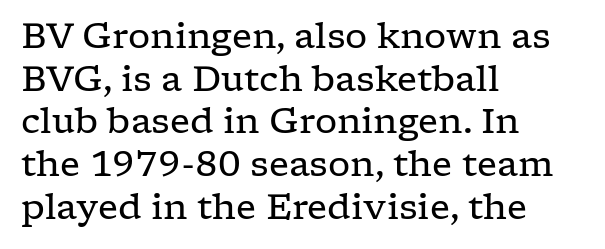
The image shows 35 px regular-weight, wide serif type, upright; set left-aligned, line spacing 1.22x, normal letter spacing, not underlined; low stroke contrast and a medium x-height.
